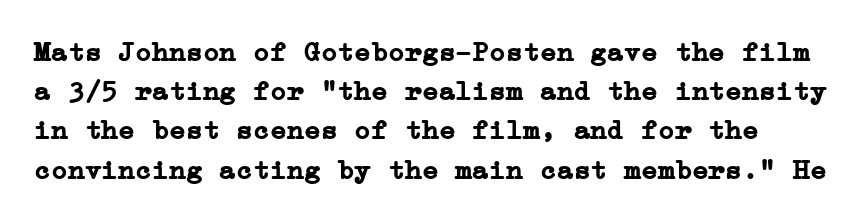
{"serif": "yes", "italic": "no", "bold": "yes", "weight": "semibold", "width": "normal", "stroke_contrast": "low", "x_height": "medium", "underline": "no", "line_spacing": "normal", "line_spacing_ratio": 1.4, "letter_spacing": "normal", "letter_spacing_em": 0.0, "glyph_px": 28}
